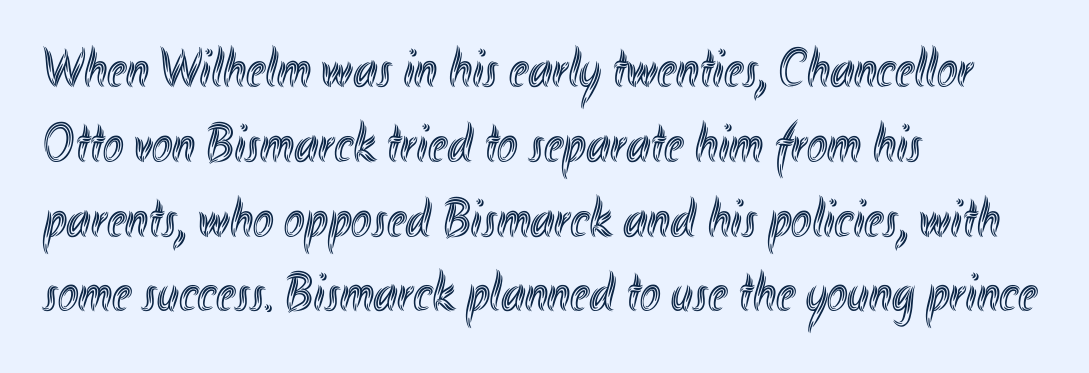
Q: Is the text italic (slanted)? A: Yes.
Q: Is the text underlined? A: No.
Q: How is the paragraph aligned? A: Left-aligned.
Q: Is the spacing between letters normal or unusually wide? A: Normal.
Q: Is the spacing between lines tight, normal or loose? A: Normal.
Q: Width (condensed, normal, or wide)? A: Condensed.
Q: x-height? A: Small.
Q: Monospaced? A: No.
